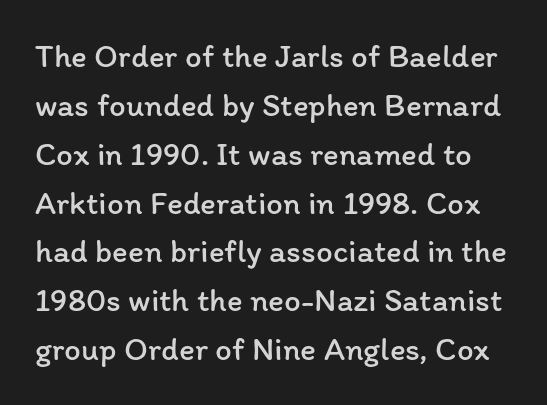
{"italic": "no", "bold": "no", "weight": "regular", "width": "normal", "stroke_contrast": "low", "x_height": "medium", "monospaced": "no", "underline": "no", "line_spacing": "normal", "line_spacing_ratio": 1.48, "letter_spacing": "normal", "letter_spacing_em": 0.0, "glyph_px": 33}
